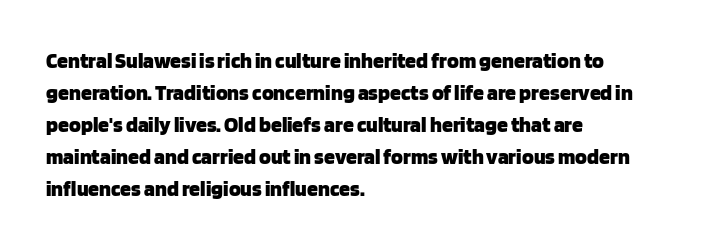
Q: Is the text bold? A: Yes.
Q: Is the text italic (slanted)? A: No, it is upright.
Q: Is the text underlined? A: No.
Q: How is the paragraph aligned? A: Left-aligned.
Q: Is the spacing between letters normal or unusually wide? A: Normal.
Q: Is the spacing between lines tight, normal or loose? A: Normal.
